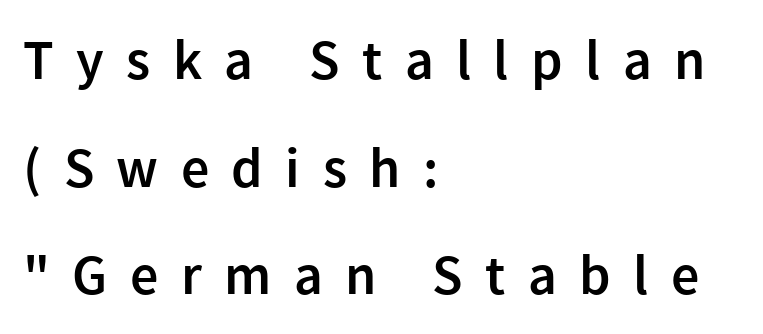
On the weight axis this lands at semibold, roughly 600. These lines are rendered in a variable-pitch font. Notice the wide empty band between every row — that's loose leading. Typographically, this falls in the sans-serif category.
